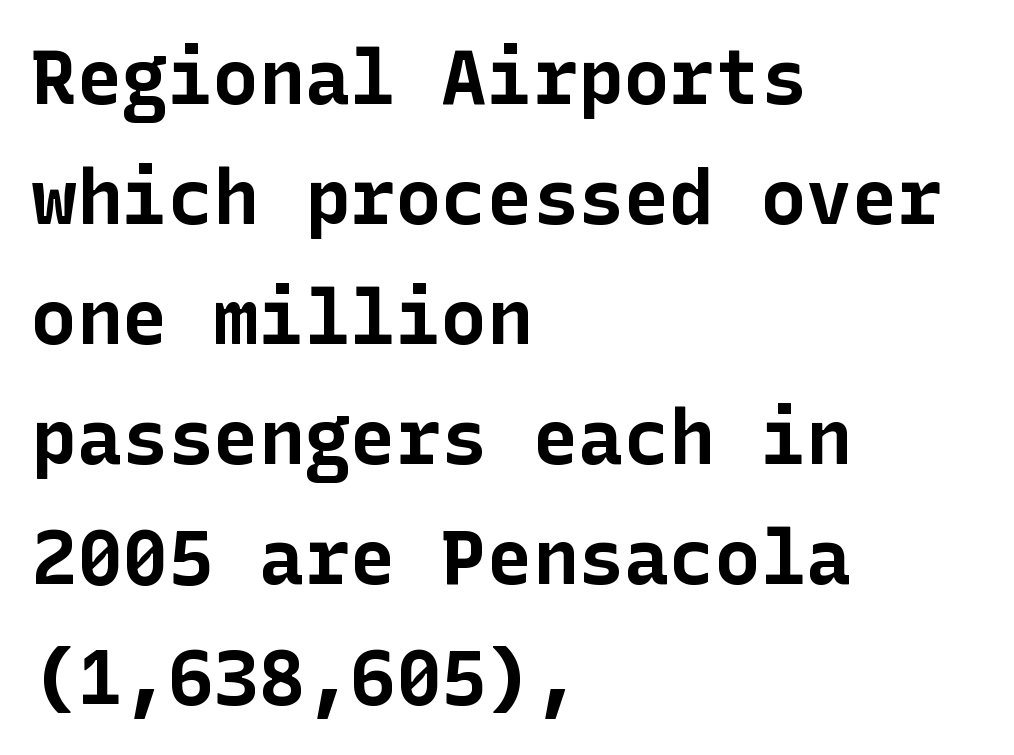
{"serif": "no", "italic": "no", "bold": "yes", "weight": "bold", "width": "normal", "stroke_contrast": "low", "x_height": "medium", "underline": "no", "align": "left", "line_spacing": "normal", "line_spacing_ratio": 1.58, "letter_spacing": "normal", "letter_spacing_em": 0.0, "glyph_px": 76}
